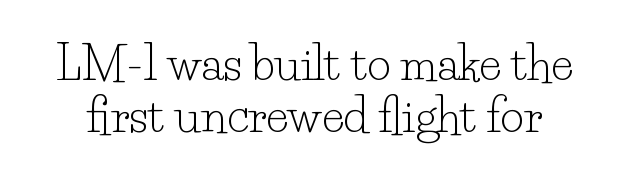
Here the glyphs are tracked normally, forming tight word shapes. Anything drawn beneath the words? Only blank space. Line spacing here is tight. Looks like regular typesetting: each glyph gets only the width it needs.
